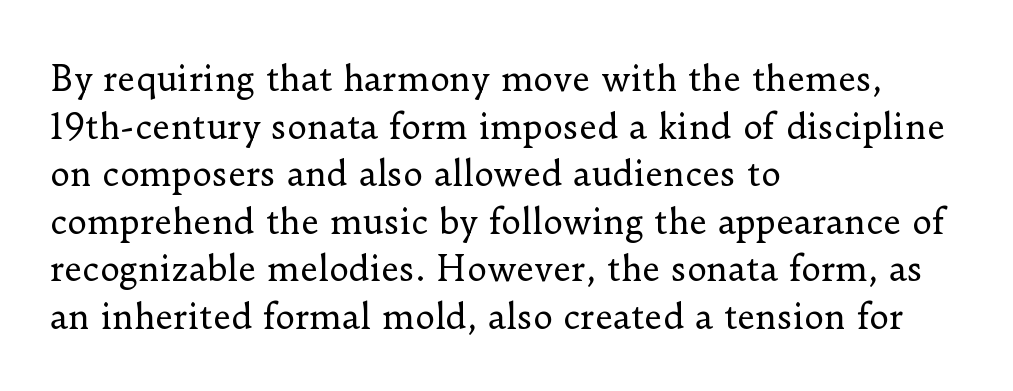
{"serif": "yes", "italic": "no", "bold": "no", "weight": "regular", "width": "normal", "stroke_contrast": "low", "x_height": "small", "monospaced": "no", "underline": "no", "align": "left", "line_spacing": "normal", "line_spacing_ratio": 1.4, "letter_spacing": "normal", "letter_spacing_em": 0.0, "glyph_px": 34}
